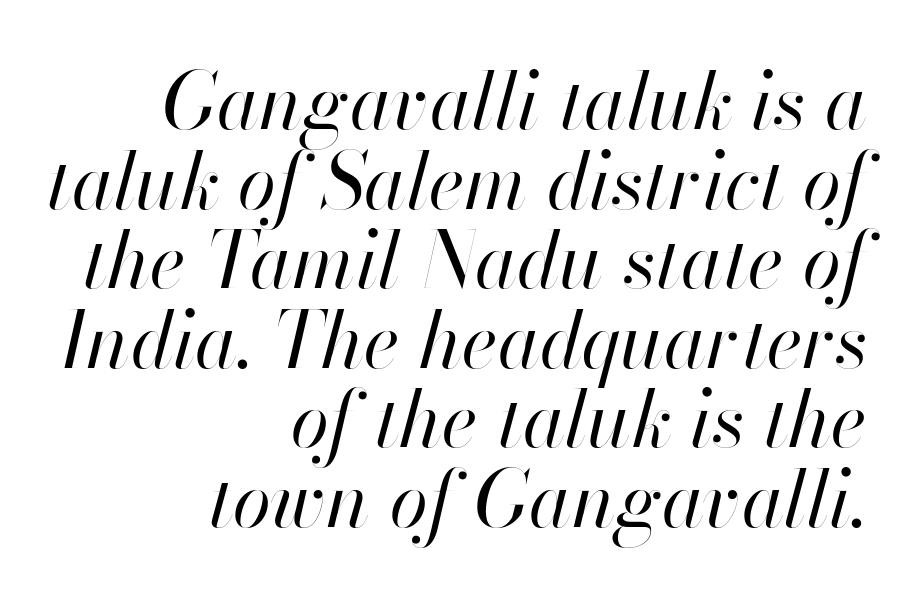
The image shows 78 px regular-weight type, italic (leaning right); set right-aligned, tight line spacing (1.02x), normal letter spacing, not underlined; high stroke contrast and a small x-height.
